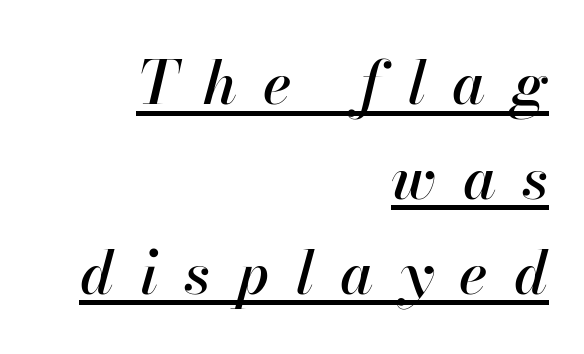
Q: Is the text italic (slanted)? A: Yes, it leans right by about 13 degrees.
Q: Is the text underlined? A: Yes.
Q: How is the paragraph aligned? A: Right-aligned.
Q: Is the spacing between letters normal or unusually wide? A: Unusually wide.
Q: Is the spacing between lines tight, normal or loose? A: Normal.
Q: Width (condensed, normal, or wide)? A: Normal.
Q: Stroke contrast? A: High.
Q: x-height? A: Small.
Q: Monospaced? A: No.
